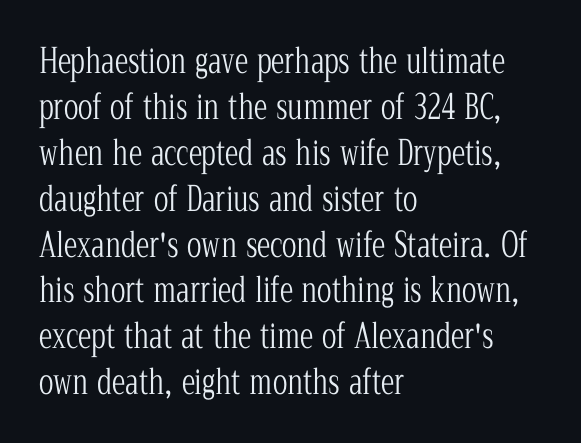
{"serif": "yes", "italic": "no", "bold": "no", "weight": "light", "width": "condensed", "stroke_contrast": "low", "x_height": "medium", "monospaced": "no", "underline": "no", "align": "left", "line_spacing": "normal", "line_spacing_ratio": 1.35, "letter_spacing": "normal", "letter_spacing_em": 0.0, "glyph_px": 34}
